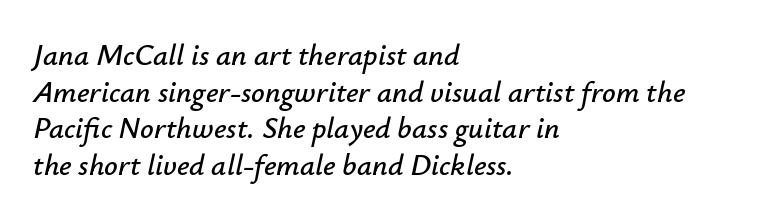
The image shows 30 px text type, italic (leaning right); set left-aligned, line spacing 1.22x, normal letter spacing, not underlined; low stroke contrast and a small x-height.
